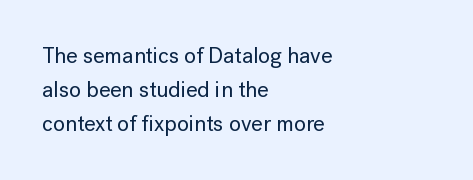
{"italic": "no", "underline": "no", "align": "left", "line_spacing": "normal", "line_spacing_ratio": 1.55, "letter_spacing": "normal", "letter_spacing_em": 0.0, "glyph_px": 22}
